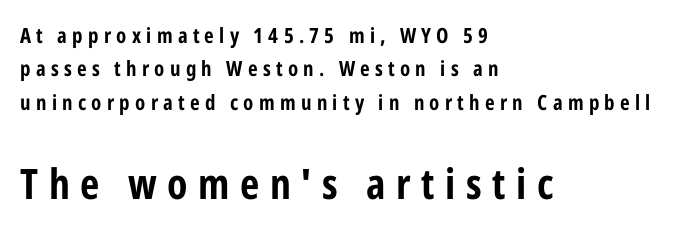
Q: Is the text italic (slanted)? A: No, it is upright.
Q: Is the typeface a serif or a sans-serif typeface? A: Sans-serif.
Q: Is the text underlined? A: No.
Q: How is the paragraph aligned? A: Left-aligned.
Q: Is the spacing between letters normal or unusually wide? A: Unusually wide.
Q: Is the spacing between lines tight, normal or loose? A: Normal.
Q: Which block of text is set in a larger size, the first (top) or the second (bottom)? A: The second (bottom) one.
Q: Width (condensed, normal, or wide)? A: Condensed.
Q: Stroke contrast? A: Low.
Q: x-height? A: Medium.
Q: Monospaced? A: No.
